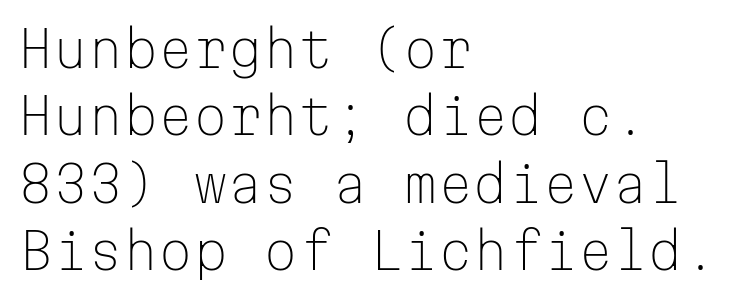
Q: Is the text bold? A: No.
Q: Is the text italic (slanted)? A: No, it is upright.
Q: Is the typeface a serif or a sans-serif typeface? A: Sans-serif.
Q: Is the text underlined? A: No.
Q: How is the paragraph aligned? A: Left-aligned.
Q: Is the spacing between letters normal or unusually wide? A: Normal.
Q: Is the spacing between lines tight, normal or loose? A: Normal.
Q: Width (condensed, normal, or wide)? A: Normal.
Q: Stroke contrast? A: Low.
Q: x-height? A: Medium.
Q: Monospaced? A: Yes.
